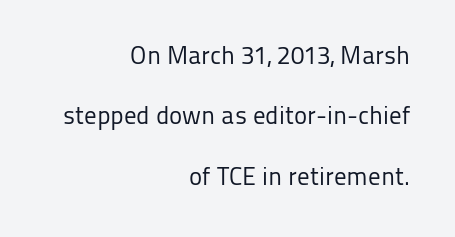
{"italic": "no", "bold": "no", "underline": "no", "align": "right", "line_spacing": "loose", "line_spacing_ratio": 2.42, "letter_spacing": "normal", "letter_spacing_em": 0.0, "glyph_px": 25}
